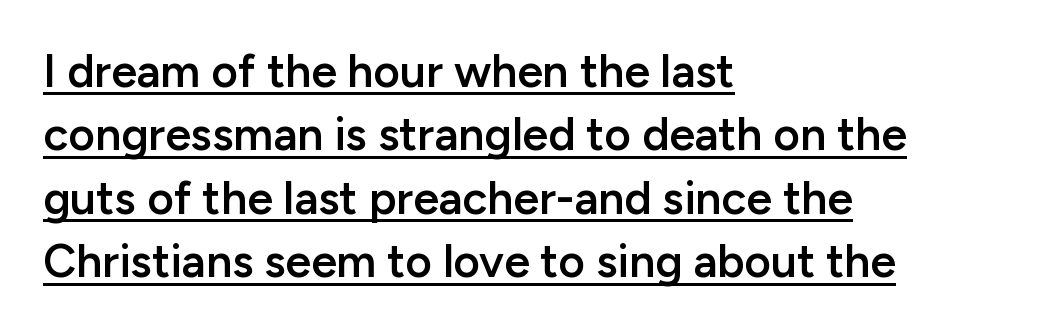
Q: Is the text bold? A: Semi-bold.
Q: Is the text italic (slanted)? A: No, it is upright.
Q: Is the typeface a serif or a sans-serif typeface? A: Sans-serif.
Q: Is the text underlined? A: Yes.
Q: How is the paragraph aligned? A: Left-aligned.
Q: Is the spacing between letters normal or unusually wide? A: Normal.
Q: Is the spacing between lines tight, normal or loose? A: Normal.
Q: Width (condensed, normal, or wide)? A: Normal.
Q: Stroke contrast? A: Low.
Q: x-height? A: Medium.
Q: Monospaced? A: No.
